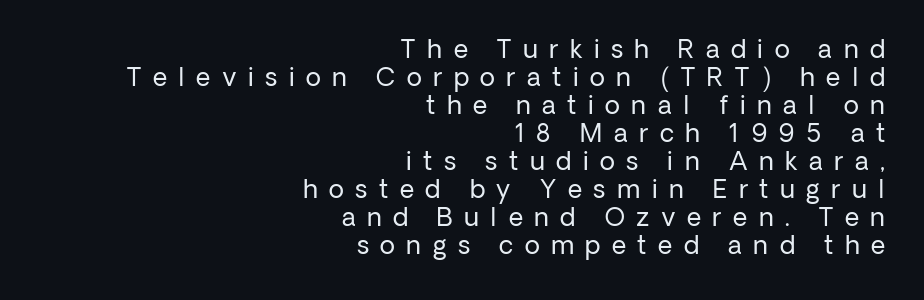
Q: Is the text bold? A: No.
Q: Is the text italic (slanted)? A: No, it is upright.
Q: Is the text underlined? A: No.
Q: How is the paragraph aligned? A: Right-aligned.
Q: Is the spacing between letters normal or unusually wide? A: Unusually wide.
Q: Is the spacing between lines tight, normal or loose? A: Tight.
